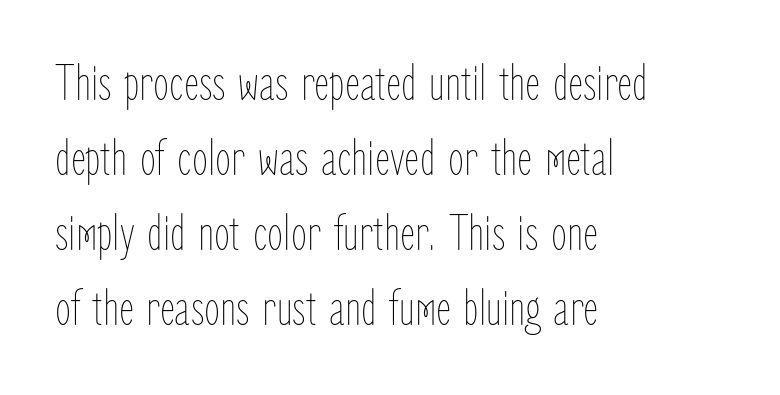
{"italic": "no", "bold": "no", "weight": "thin", "width": "condensed", "stroke_contrast": "low", "x_height": "medium", "monospaced": "no", "underline": "no", "align": "left", "line_spacing": "normal", "line_spacing_ratio": 1.44, "letter_spacing": "normal", "letter_spacing_em": 0.0, "glyph_px": 52}
